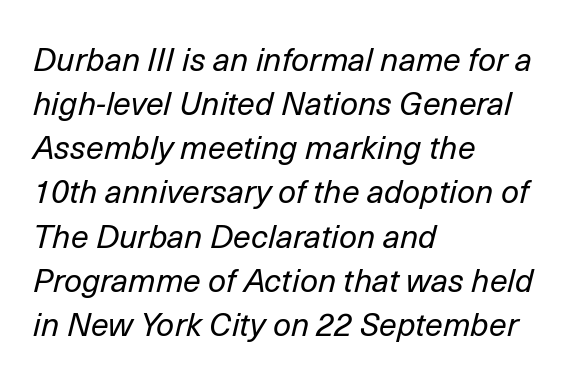
Q: Is the text bold? A: No.
Q: Is the text italic (slanted)? A: Yes, it leans right by about 14 degrees.
Q: Is the text underlined? A: No.
Q: How is the paragraph aligned? A: Left-aligned.
Q: Is the spacing between letters normal or unusually wide? A: Normal.
Q: Is the spacing between lines tight, normal or loose? A: Normal.
Q: Width (condensed, normal, or wide)? A: Normal.
Q: Stroke contrast? A: Low.
Q: x-height? A: Medium.
Q: Monospaced? A: No.
